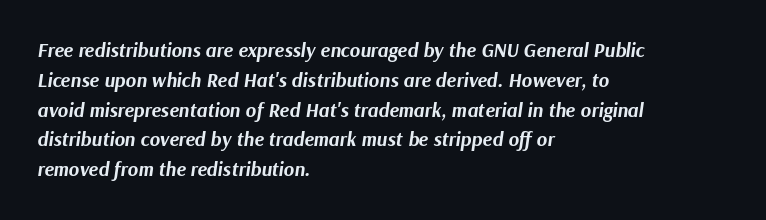
The image shows 20 px bold type, italic (leaning right); set left-aligned, normal line spacing (1.49x), normal letter spacing, not underlined.
